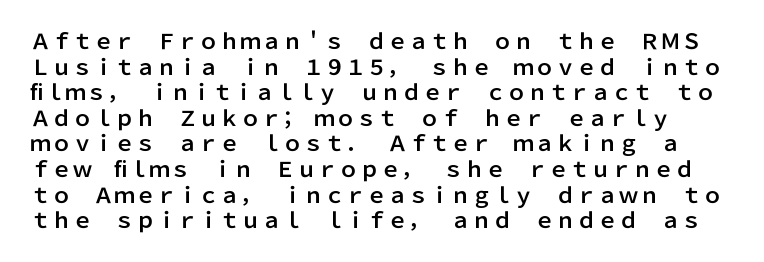
Tracking here is standard; glyphs follow each other at the usual distance. The area under the type is left untouched. This is roman type, the default non-slanted kind.
